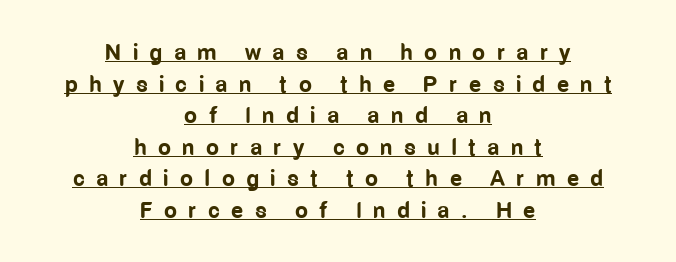
Horizontal alignment here is central, giving a formal, balanced look. The vertical gap from one line to the next is medium. The font is running at its bold setting. The type is letterspaced generously, with wide tracking. Tall strokes in this sample are plumb rather than angled.
